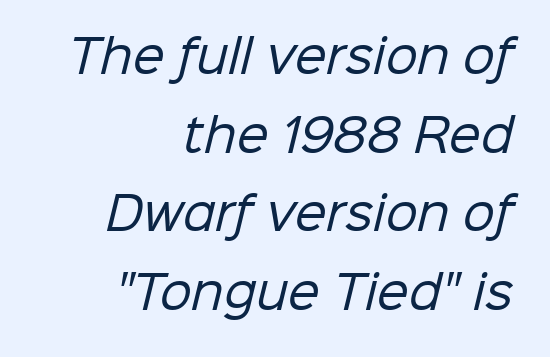
{"serif": "no", "bold": "no", "weight": "regular", "width": "normal", "stroke_contrast": "low", "x_height": "medium", "monospaced": "no", "underline": "no", "align": "right", "line_spacing_ratio": 1.75, "letter_spacing": "normal", "letter_spacing_em": 0.0, "glyph_px": 45}
